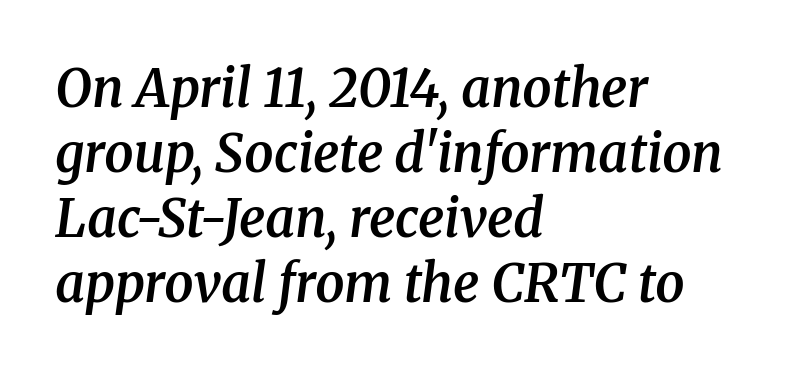
The image shows 52 px semibold serif type, italic (leaning right); set left-aligned, normal line spacing (1.25x), normal letter spacing, not underlined; medium stroke contrast and a medium x-height.
